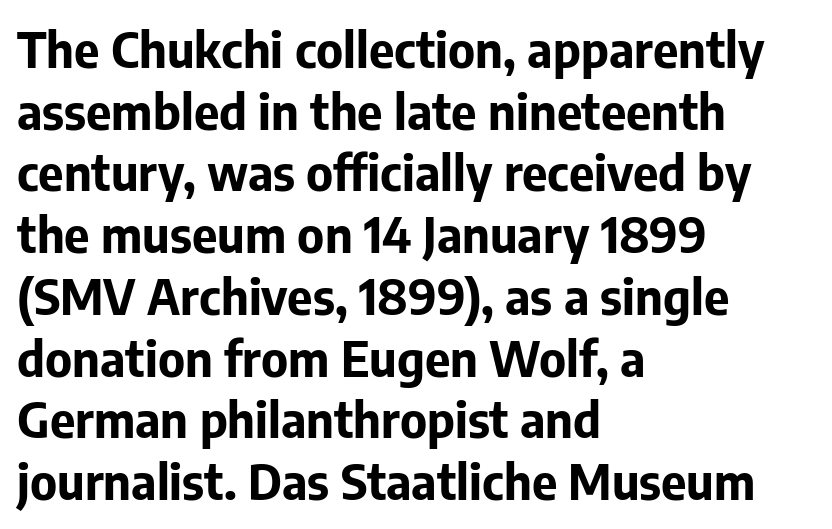
Q: Is the text bold? A: Yes.
Q: Is the text italic (slanted)? A: No, it is upright.
Q: Is the typeface a serif or a sans-serif typeface? A: Sans-serif.
Q: Is the text underlined? A: No.
Q: How is the paragraph aligned? A: Left-aligned.
Q: Is the spacing between letters normal or unusually wide? A: Normal.
Q: Is the spacing between lines tight, normal or loose? A: Normal.
Q: Width (condensed, normal, or wide)? A: Normal.
Q: Stroke contrast? A: Low.
Q: x-height? A: Medium.
Q: Monospaced? A: No.
